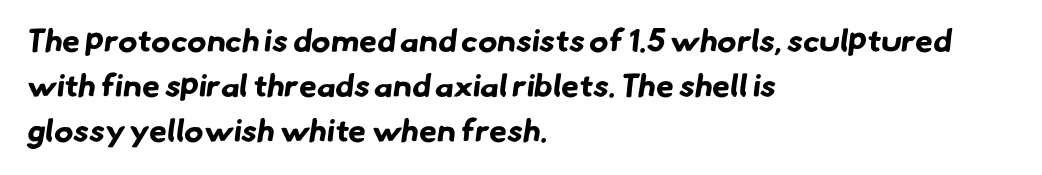
Q: Is the text bold? A: Yes.
Q: Is the typeface a serif or a sans-serif typeface? A: Sans-serif.
Q: Is the text underlined? A: No.
Q: How is the paragraph aligned? A: Left-aligned.
Q: Is the spacing between letters normal or unusually wide? A: Normal.
Q: Is the spacing between lines tight, normal or loose? A: Normal.
Q: Width (condensed, normal, or wide)? A: Normal.
Q: Stroke contrast? A: Low.
Q: x-height? A: Small.
Q: Monospaced? A: No.
